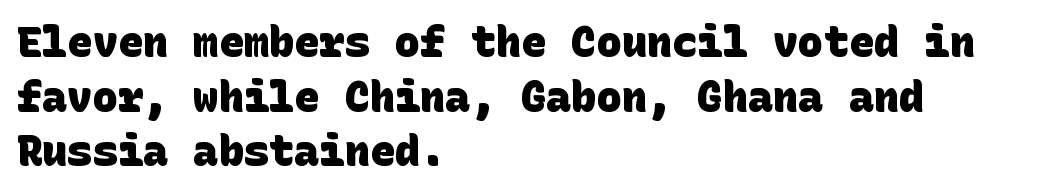
{"serif": "no", "bold": "yes", "weight": "heavy", "width": "normal", "stroke_contrast": "low", "x_height": "large", "underline": "no", "align": "left", "line_spacing": "normal", "line_spacing_ratio": 1.3, "letter_spacing": "normal", "letter_spacing_em": 0.0, "glyph_px": 42}
